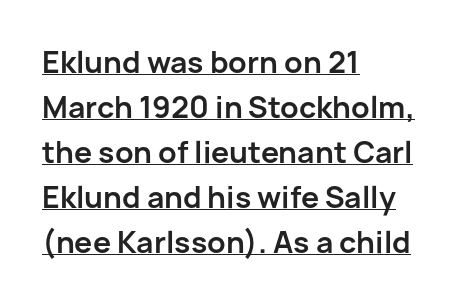
The image shows 29 px bold sans-serif type, upright; set left-aligned, normal line spacing (1.55x), normal letter spacing, underlined; low stroke contrast and a medium x-height.
